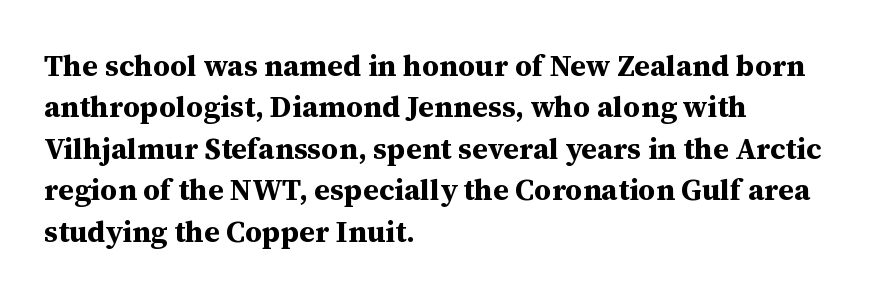
{"serif": "yes", "italic": "no", "bold": "yes", "weight": "bold", "width": "normal", "stroke_contrast": "medium", "x_height": "medium", "monospaced": "no", "underline": "no", "align": "left", "line_spacing": "normal", "line_spacing_ratio": 1.38, "letter_spacing": "normal", "letter_spacing_em": 0.0, "glyph_px": 30}
